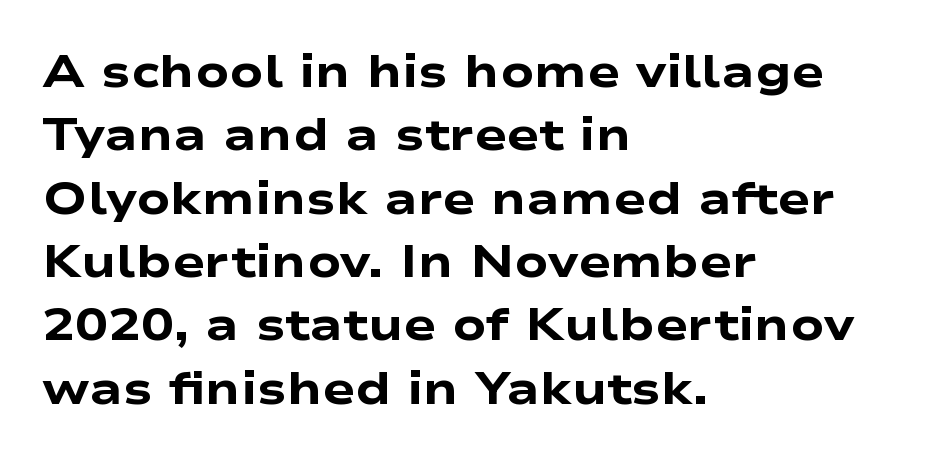
The image shows 44 px heavy, wide sans-serif type; set left-aligned, normal line spacing (1.44x), normal letter spacing, not underlined; low stroke contrast and a medium x-height.
